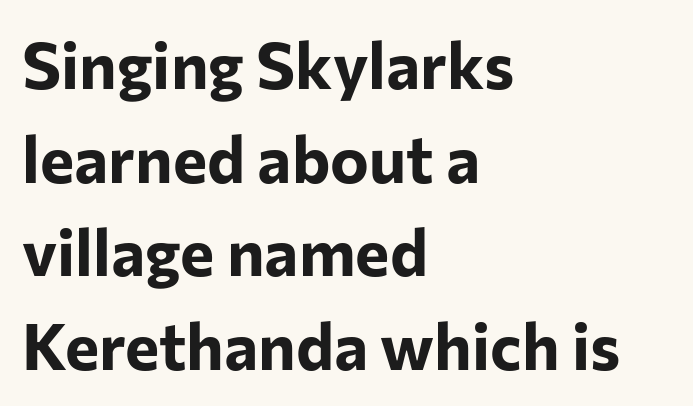
The image shows 65 px bold sans-serif type, upright; set left-aligned, normal line spacing (1.44x), normal letter spacing, not underlined; low stroke contrast and a medium x-height.
